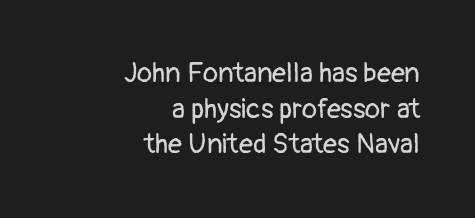
{"serif": "no", "italic": "no", "bold": "no", "weight": "regular", "width": "normal", "stroke_contrast": "low", "x_height": "medium", "monospaced": "no", "underline": "no", "align": "right", "line_spacing": "normal", "line_spacing_ratio": 1.27, "letter_spacing": "normal", "letter_spacing_em": 0.0, "glyph_px": 28}
